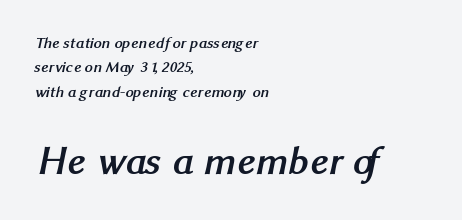
{"serif": "no", "bold": "yes", "weight": "semibold", "width": "normal", "stroke_contrast": "medium", "x_height": "medium", "monospaced": "no", "underline": "no", "align": "left", "line_spacing": "normal", "line_spacing_ratio": 1.53, "letter_spacing": "normal", "letter_spacing_em": 0.0, "larger_block": "second", "size_ratio": 2.5, "glyph_px": 40}
